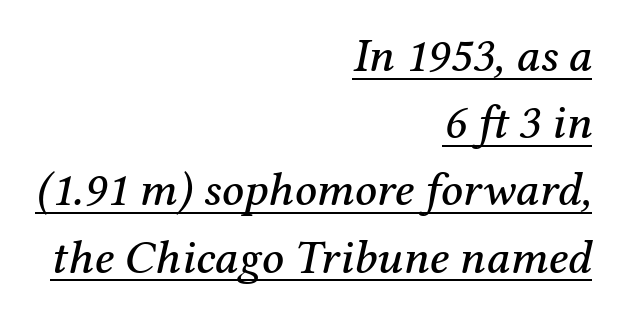
Would a proofreader flag this as italicized? Yes. The space between consecutive lines is moderate. Tracking here is standard; glyphs follow each other at the usual distance. These lines stack with their right ends in a neat column. Proportional: the letters do not fall into vertical columns. Check where the strokes stop: tiny serifs finish them off.
